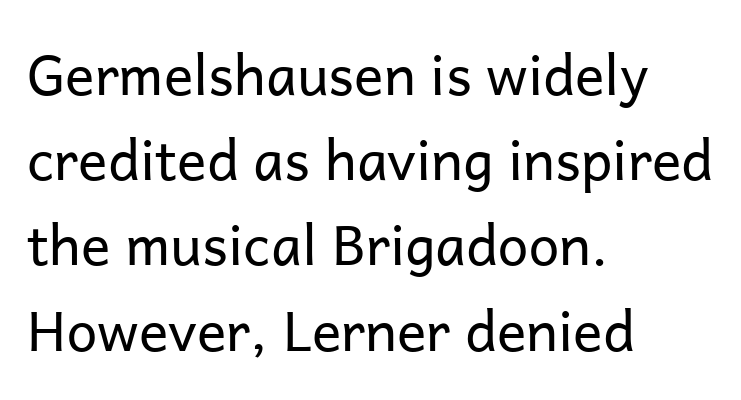
The image shows 55 px regular-weight sans-serif type, upright; set left-aligned, normal line spacing (1.55x), normal letter spacing, not underlined; low stroke contrast and a medium x-height.
